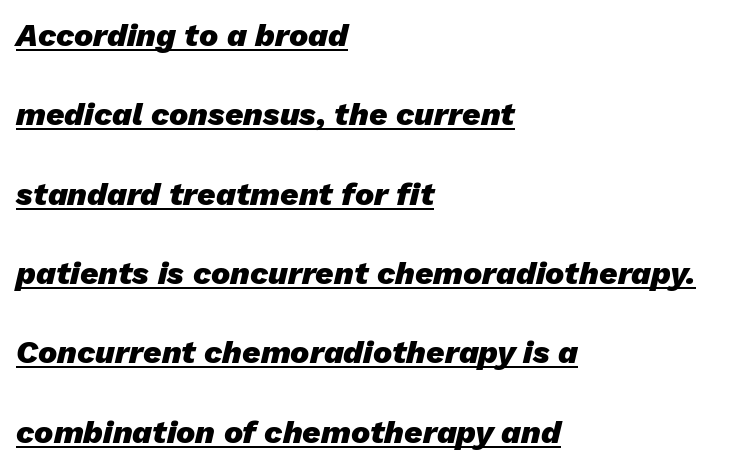
{"italic": "yes", "lean": "right", "slant_degrees": 13, "bold": "yes", "weight": "heavy", "width": "normal", "stroke_contrast": "low", "x_height": "medium", "monospaced": "no", "underline": "yes", "align": "left", "line_spacing": "loose", "line_spacing_ratio": 2.48, "letter_spacing": "normal", "letter_spacing_em": 0.0, "glyph_px": 32}
